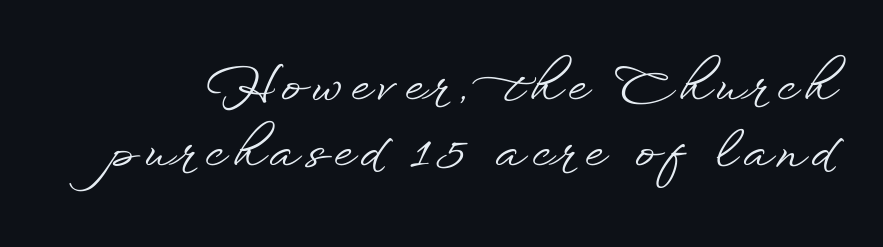
{"serif": "no", "width": "wide", "stroke_contrast": "low", "x_height": "small", "monospaced": "no", "underline": "no", "line_spacing": "normal", "line_spacing_ratio": 1.35, "glyph_px": 49}
